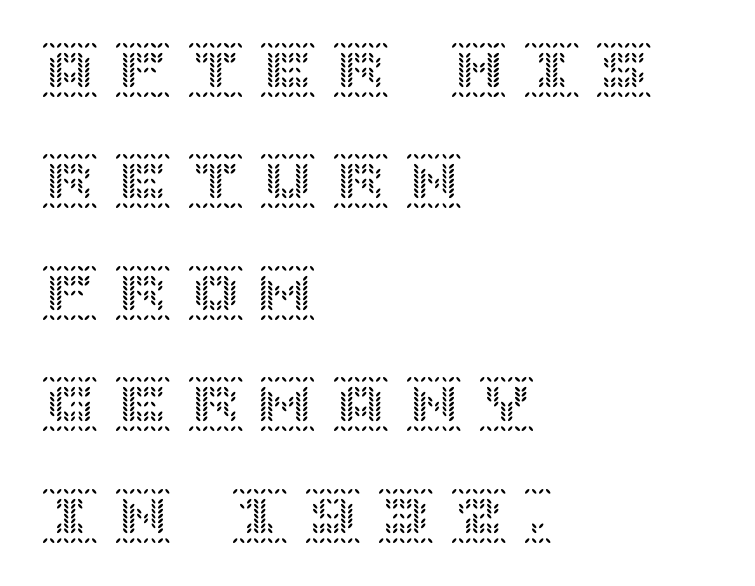
The image shows 56 px text type, upright; set left-aligned, loose line spacing (1.99x), unusually wide letter spacing (+0.3 em), not underlined; a large x-height.
